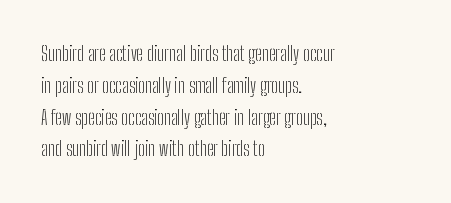
The image shows 20 px text type, upright; set left-aligned, normal line spacing (1.59x), normal letter spacing, not underlined.
